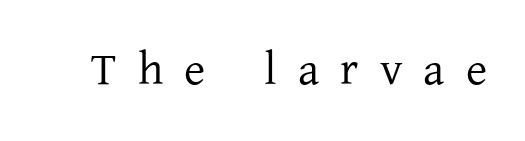
Counters stay open thanks to moderate or lighter strokes. Do the characters align in a grid? No, the font is proportional. The rendering inserts visible extra space after every character. This is serif lettering, the kind often seen in printed books.
